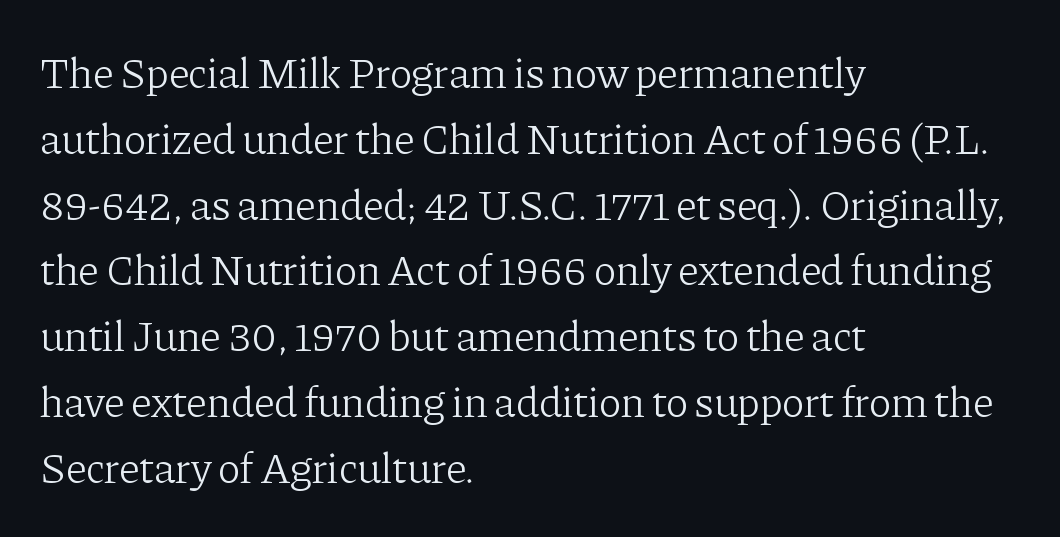
The image shows 43 px light serif type, upright; set left-aligned, normal line spacing (1.53x), normal letter spacing, not underlined; low stroke contrast and a medium x-height.
